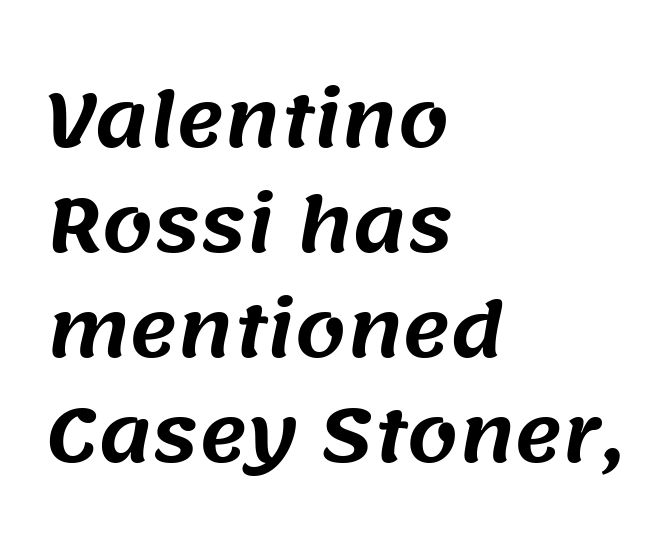
The image shows 73 px sans-serif type; set left-aligned, normal line spacing (1.44x), normal letter spacing, not underlined; medium stroke contrast and a large x-height.
